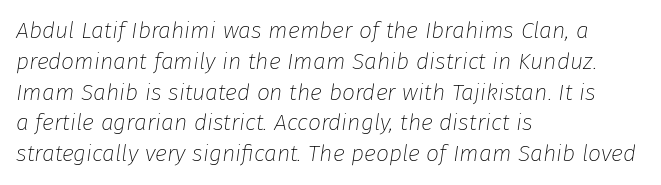
Q: Is the text bold? A: No.
Q: Is the text italic (slanted)? A: Yes, it leans right by about 8 degrees.
Q: Is the text underlined? A: No.
Q: How is the paragraph aligned? A: Left-aligned.
Q: Is the spacing between letters normal or unusually wide? A: Normal.
Q: Is the spacing between lines tight, normal or loose? A: Normal.
